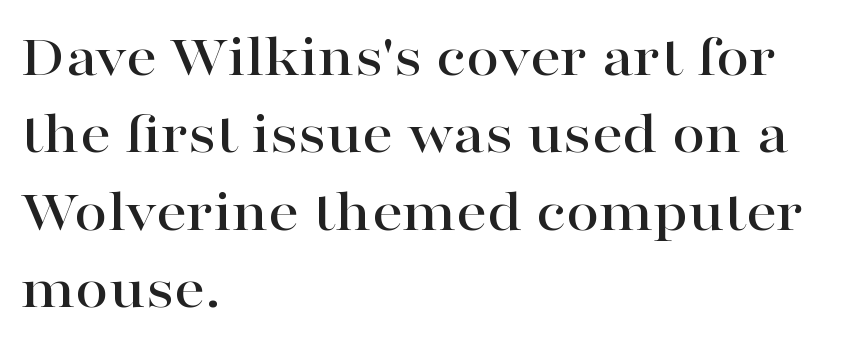
{"serif": "yes", "italic": "no", "width": "wide", "stroke_contrast": "high", "x_height": "medium", "monospaced": "no", "underline": "no", "align": "left", "line_spacing": "normal", "line_spacing_ratio": 1.29, "letter_spacing": "normal", "letter_spacing_em": 0.0, "glyph_px": 60}
